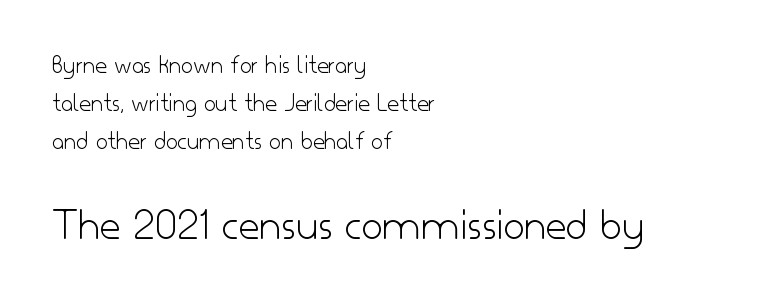
Q: Is the text bold? A: No.
Q: Is the text italic (slanted)? A: No, it is upright.
Q: Is the typeface a serif or a sans-serif typeface? A: Sans-serif.
Q: Is the text underlined? A: No.
Q: How is the paragraph aligned? A: Left-aligned.
Q: Is the spacing between letters normal or unusually wide? A: Normal.
Q: Is the spacing between lines tight, normal or loose? A: Normal.
Q: Which block of text is set in a larger size, the first (top) or the second (bottom)? A: The second (bottom) one.
Q: Width (condensed, normal, or wide)? A: Normal.
Q: Stroke contrast? A: Low.
Q: x-height? A: Small.
Q: Monospaced? A: No.
